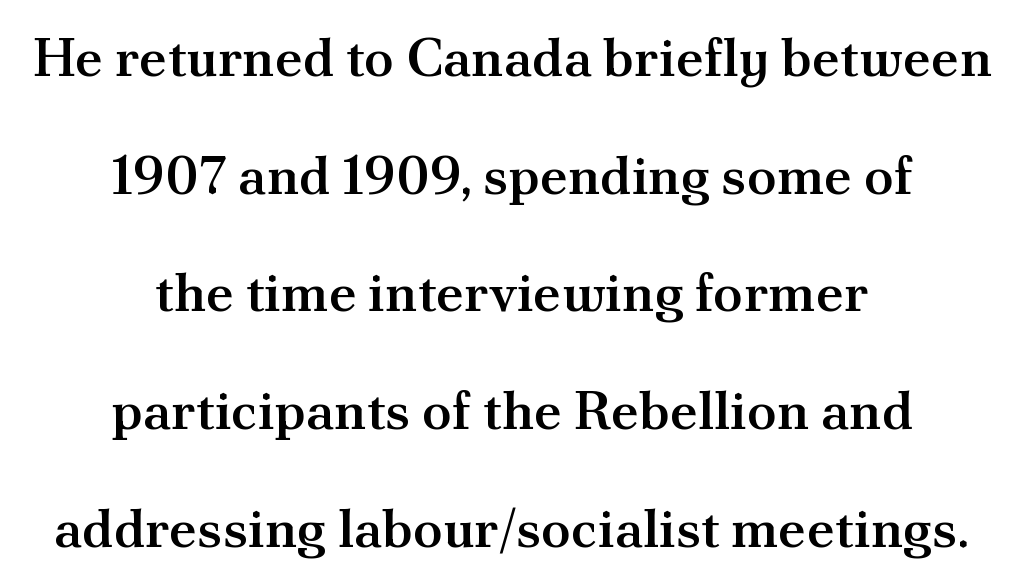
{"serif": "yes", "italic": "no", "bold": "semi", "weight": "semibold", "width": "normal", "stroke_contrast": "medium", "x_height": "small", "monospaced": "no", "underline": "no", "align": "center", "line_spacing": "loose", "line_spacing_ratio": 2.18, "letter_spacing": "normal", "letter_spacing_em": 0.0, "glyph_px": 54}
